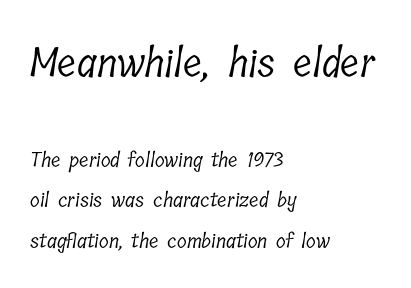
Q: Is the text bold? A: No.
Q: Is the typeface a serif or a sans-serif typeface? A: Serif.
Q: Is the text underlined? A: No.
Q: How is the paragraph aligned? A: Left-aligned.
Q: Is the spacing between letters normal or unusually wide? A: Normal.
Q: Is the spacing between lines tight, normal or loose? A: Loose.
Q: Which block of text is set in a larger size, the first (top) or the second (bottom)? A: The first (top) one.
Q: Width (condensed, normal, or wide)? A: Condensed.
Q: Stroke contrast? A: Low.
Q: x-height? A: Medium.
Q: Monospaced? A: No.
